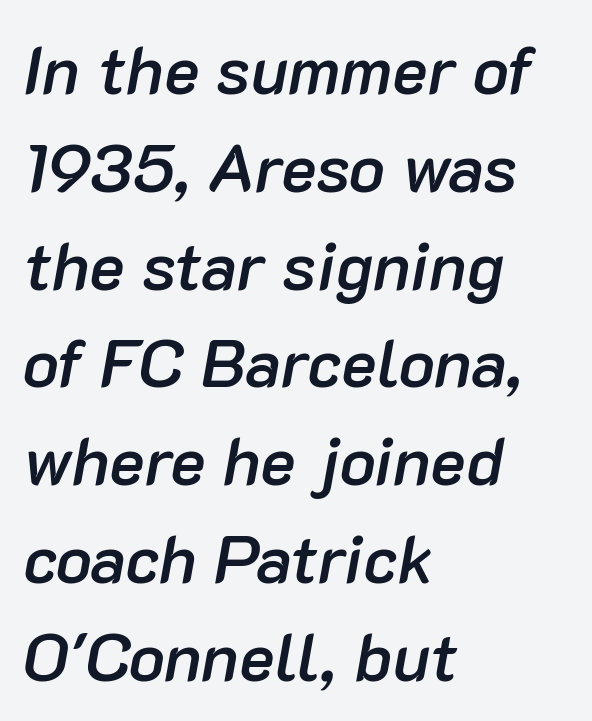
Teacher's note: observe the even left margin — that is flush-left alignment. Caption: standard tracking, unaltered. Does the leading feel generous? No, just average. Designer's note — italics engaged.
